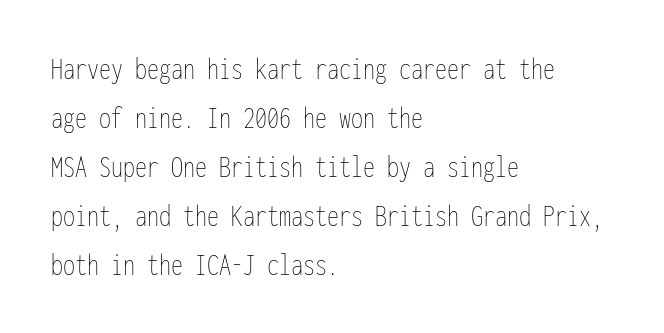
The image shows 32 px thin, condensed type, upright, monospaced; set left-aligned, normal line spacing (1.53x), normal letter spacing, not underlined; low stroke contrast and a medium x-height.
